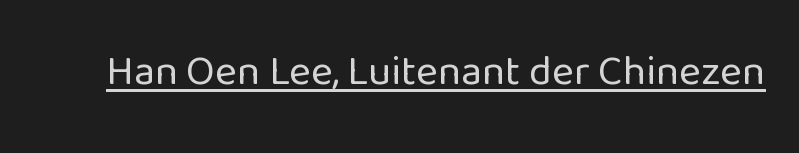
You can tell from the bare stems that sans-serif type was used. The passage shown is not bold in any degree. Character widths vary here, with narrow letters taking less room than wide ones. Does the lettering tilt? It doesn't — this is upright.
